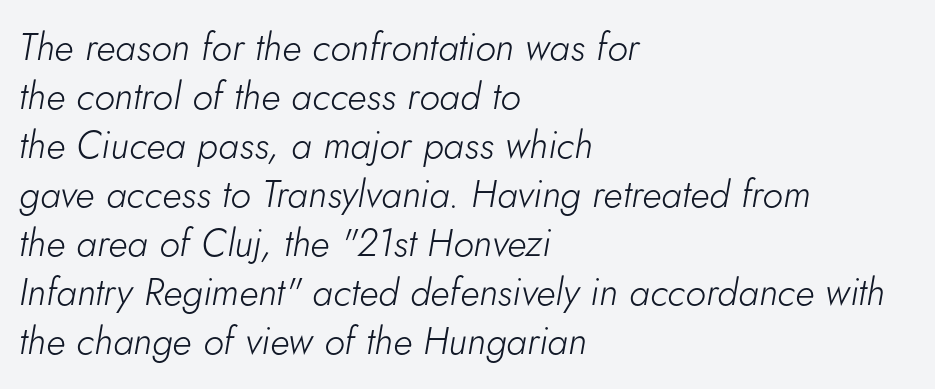
Q: Is the text bold? A: No.
Q: Is the text italic (slanted)? A: Yes, it leans right by about 5 degrees.
Q: Is the text underlined? A: No.
Q: How is the paragraph aligned? A: Left-aligned.
Q: Is the spacing between letters normal or unusually wide? A: Normal.
Q: Is the spacing between lines tight, normal or loose? A: Normal.
Q: Width (condensed, normal, or wide)? A: Normal.
Q: Stroke contrast? A: Low.
Q: x-height? A: Small.
Q: Monospaced? A: No.
